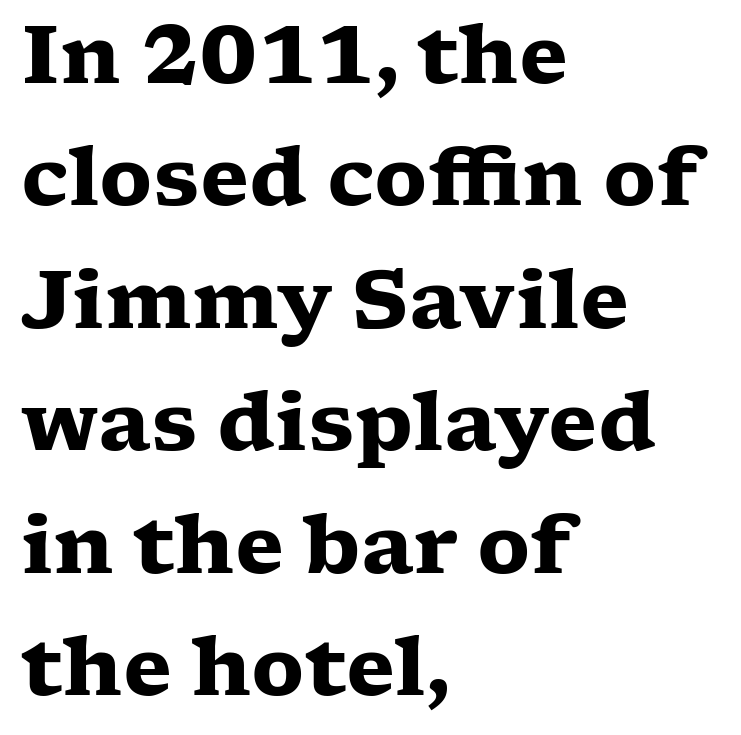
Q: Is the text bold? A: Yes.
Q: Is the text italic (slanted)? A: No, it is upright.
Q: Is the typeface a serif or a sans-serif typeface? A: Serif.
Q: Is the text underlined? A: No.
Q: How is the paragraph aligned? A: Left-aligned.
Q: Is the spacing between letters normal or unusually wide? A: Normal.
Q: Is the spacing between lines tight, normal or loose? A: Normal.
Q: Width (condensed, normal, or wide)? A: Wide.
Q: Stroke contrast? A: Low.
Q: x-height? A: Medium.
Q: Monospaced? A: No.
